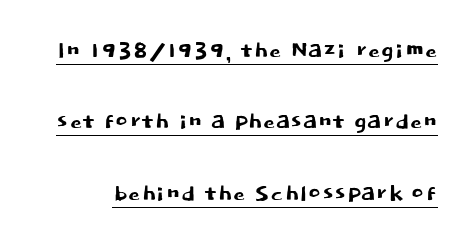
Q: Is the text italic (slanted)? A: No, it is upright.
Q: Is the typeface a serif or a sans-serif typeface? A: Sans-serif.
Q: Is the text underlined? A: Yes.
Q: Is the spacing between letters normal or unusually wide? A: Normal.
Q: Is the spacing between lines tight, normal or loose? A: Loose.
Q: Width (condensed, normal, or wide)? A: Normal.
Q: Stroke contrast? A: Low.
Q: x-height? A: Large.
Q: Monospaced? A: No.
